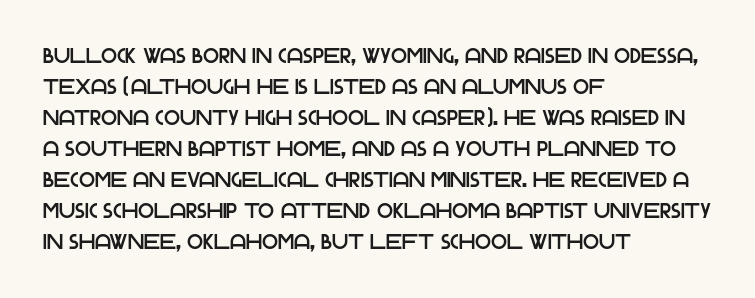
{"italic": "no", "underline": "no", "align": "left", "line_spacing": "normal", "line_spacing_ratio": 1.48, "letter_spacing": "normal", "letter_spacing_em": 0.0, "glyph_px": 21}
